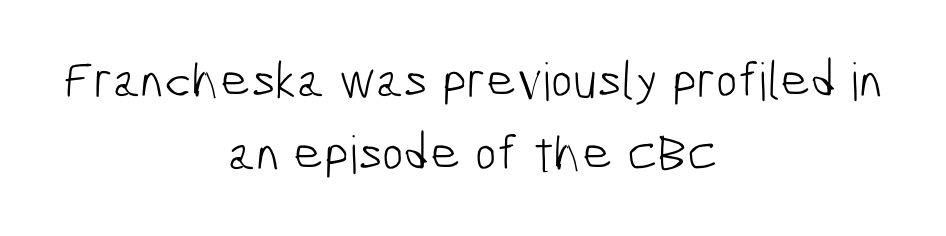
If you measured baseline to baseline, you'd find a middling distance. Spacing verdict: proportional, widths tailored to each character. The text was rendered using a sans face with plain stroke endings. Each stroke keeps to a modest, everyday thickness or less. Is the letter spacing exaggerated? No — it looks like the ordinary default.
